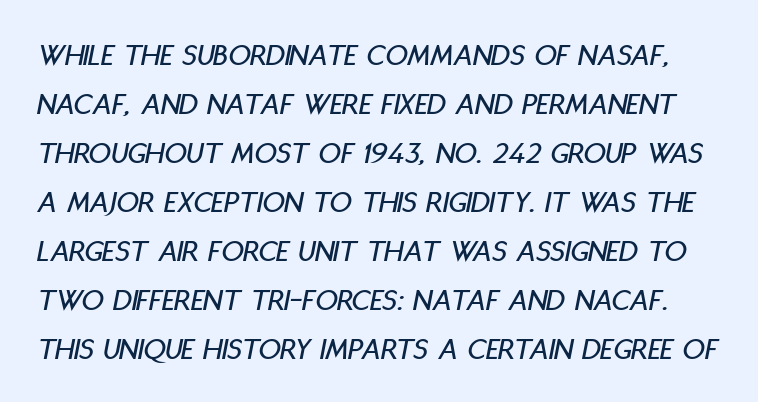
Q: Is the text italic (slanted)? A: Yes, it leans right by about 11 degrees.
Q: Is the text underlined? A: No.
Q: Is the spacing between letters normal or unusually wide? A: Normal.
Q: Is the spacing between lines tight, normal or loose? A: Normal.
Q: Width (condensed, normal, or wide)? A: Condensed.
Q: Stroke contrast? A: Low.
Q: x-height? A: Large.
Q: Monospaced? A: No.
